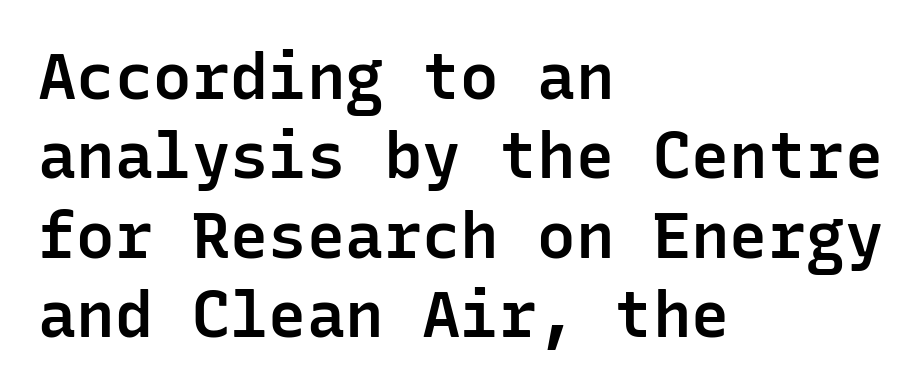
Q: Is the text bold? A: Semi-bold.
Q: Is the text italic (slanted)? A: No, it is upright.
Q: Is the typeface a serif or a sans-serif typeface? A: Sans-serif.
Q: Is the text underlined? A: No.
Q: How is the paragraph aligned? A: Left-aligned.
Q: Is the spacing between letters normal or unusually wide? A: Normal.
Q: Width (condensed, normal, or wide)? A: Normal.
Q: Stroke contrast? A: Low.
Q: x-height? A: Medium.
Q: Monospaced? A: Yes.
